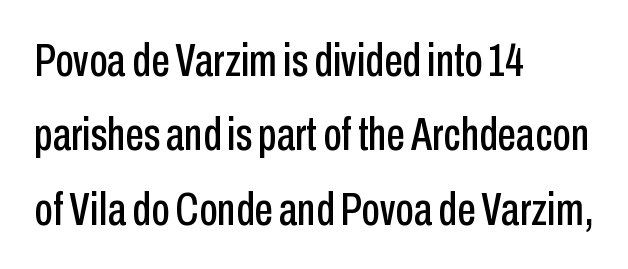
This sample uses an upright cut, with every glyph sitting square on the baseline. The letters carry no serifs — their stems end cleanly without finishing strokes. This sample uses plain, unmodified letter spacing. Alignment: flush left.
